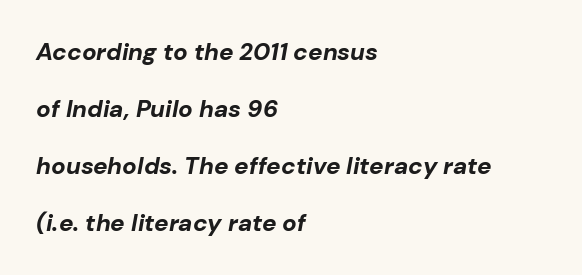
Q: Is the text bold? A: Yes.
Q: Is the text italic (slanted)? A: Yes, it leans right by about 10 degrees.
Q: Is the text underlined? A: No.
Q: How is the paragraph aligned? A: Left-aligned.
Q: Is the spacing between letters normal or unusually wide? A: Normal.
Q: Is the spacing between lines tight, normal or loose? A: Loose.
